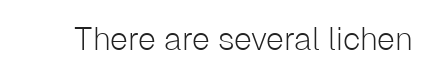
The face used here is a sans, in the tradition of grotesques and geometrics. These lines are rendered in a variable-pitch font. This rendering features lettering with no underline. Standard letterfit; no display-style spreading of the glyphs. The passage shown is not bold in any degree.
